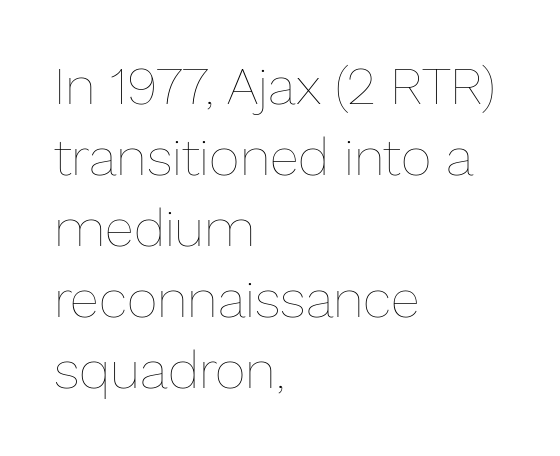
The image shows 53 px thin type, upright; set left-aligned, normal line spacing (1.34x), normal letter spacing, not underlined; low stroke contrast and a medium x-height.
